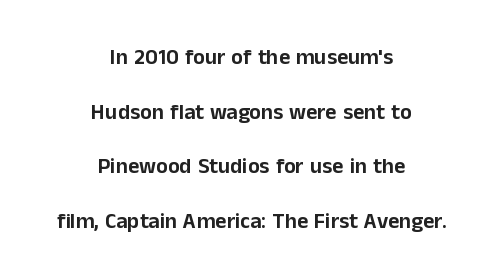
The image shows 22 px text type, upright; set centered, loose line spacing (2.48x), normal letter spacing, not underlined.
